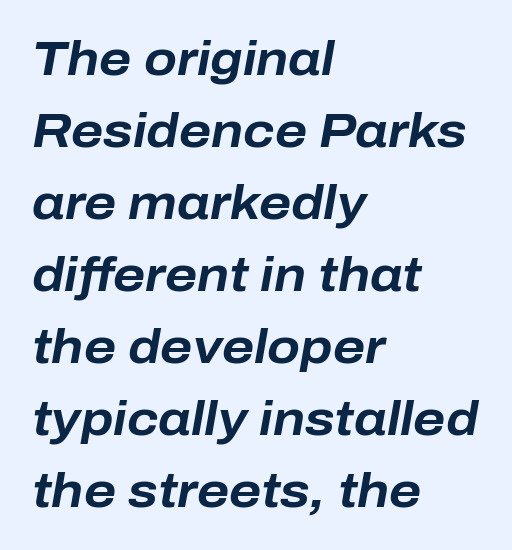
The image shows 48 px bold type, italic (leaning right); set left-aligned, normal line spacing (1.5x), normal letter spacing, not underlined; low stroke contrast and a medium x-height.
